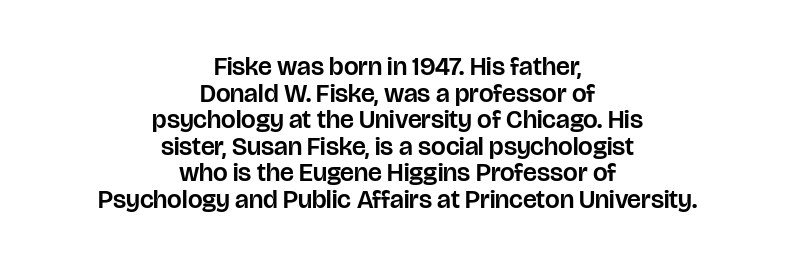
The letters stand straight up with perfectly vertical stems. Very little white space separates one row of letters from the next. This rendering features lettering with no underline. Typeset on center — no edge is straight. Each word holds together tightly as a unit, with standard inter-letter gaps.
